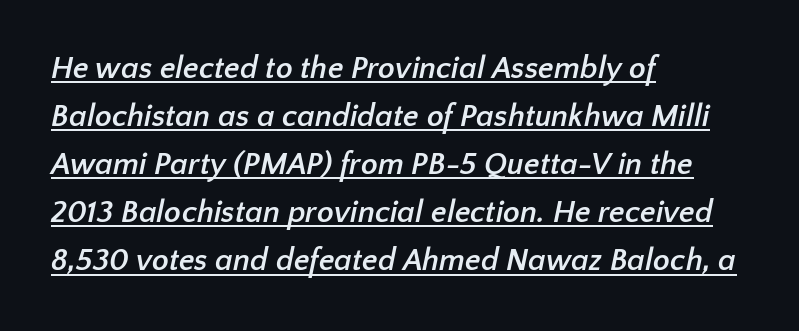
Like a heading marked for emphasis, these lines bear an underscore. The face used here is proportionally spaced, like ordinary book or web type. Regarding leading, the lines here are spaced in the standard way. Notice how thick the strokes are: this is what a full bold looks like. This sample is left-justified, so line endings fall wherever the words run out. Characters follow at the spacing the type designer built in.
